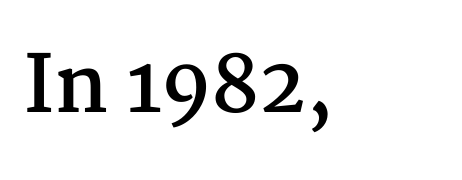
Q: Is the text bold? A: Yes.
Q: Is the text italic (slanted)? A: No, it is upright.
Q: Is the typeface a serif or a sans-serif typeface? A: Serif.
Q: Is the text underlined? A: No.
Q: How is the paragraph aligned? A: Left-aligned.
Q: Is the spacing between letters normal or unusually wide? A: Normal.
Q: Width (condensed, normal, or wide)? A: Normal.
Q: Stroke contrast? A: Medium.
Q: x-height? A: Medium.
Q: Monospaced? A: No.
